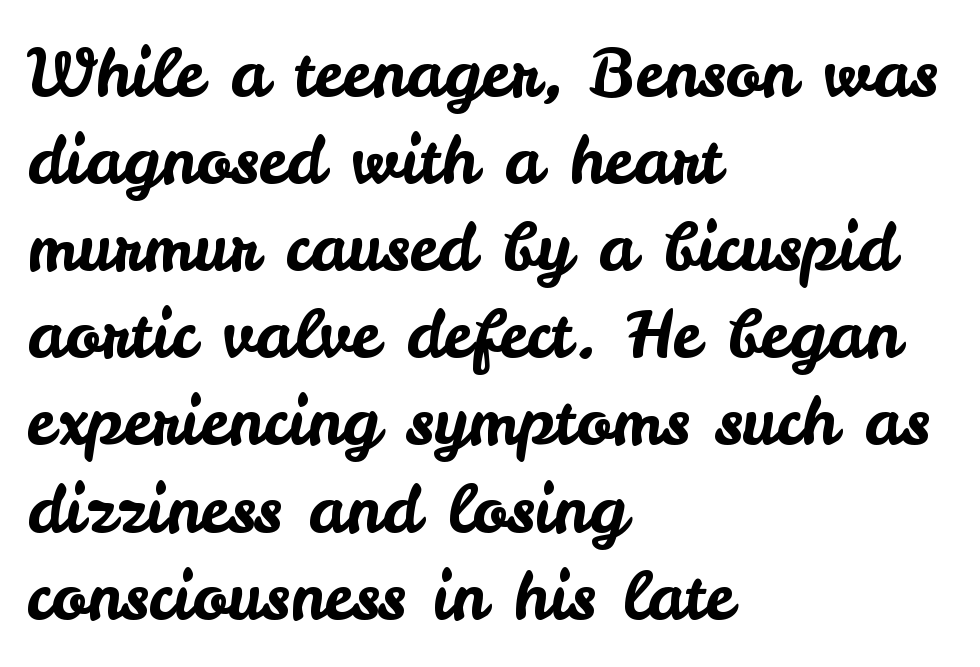
The image shows 66 px sans-serif type; set left-aligned, normal line spacing (1.32x), normal letter spacing, not underlined; low stroke contrast and a small x-height.
